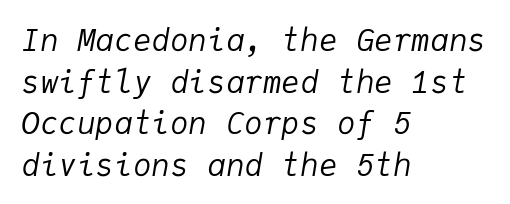
{"italic": "yes", "lean": "right", "slant_degrees": 9, "bold": "no", "weight": "regular", "width": "normal", "stroke_contrast": "low", "x_height": "medium", "monospaced": "yes", "underline": "no", "align": "left", "line_spacing": "normal", "line_spacing_ratio": 1.34, "letter_spacing": "normal", "letter_spacing_em": 0.0, "glyph_px": 31}
